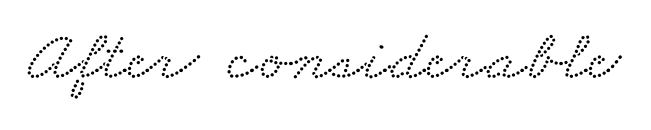
{"width": "wide", "stroke_contrast": "low", "x_height": "small", "monospaced": "no", "underline": "no", "letter_spacing": "normal", "letter_spacing_em": 0.0, "glyph_px": 73}
